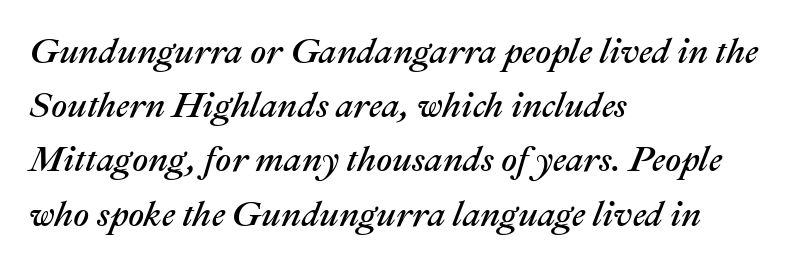
The rag falls on the right side of this text block. Here the glyphs are tracked normally, forming tight word shapes. The face used here is proportionally spaced, like ordinary book or web type. Reading down the column, the eye jumps a familiar distance to each next line.
